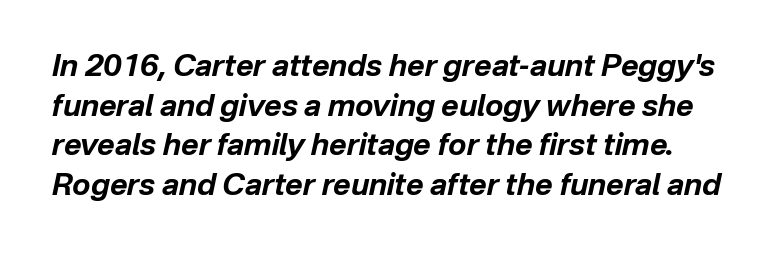
The leading is moderate, giving the passage an even texture. On the weight axis this lands at bold, roughly 700. Underlining? Definitely not there. This sample uses plain, unmodified letter spacing. In terms of posture, this sample is oblique. Varying glyph widths throughout — classic text-font behaviour.
